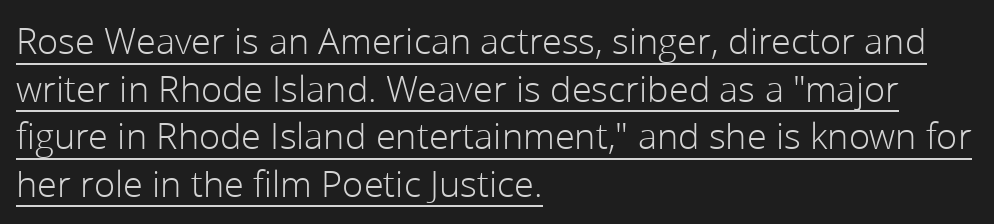
{"serif": "no", "italic": "no", "bold": "no", "weight": "light", "width": "normal", "stroke_contrast": "low", "x_height": "medium", "monospaced": "no", "underline": "yes", "align": "left", "line_spacing": "normal", "line_spacing_ratio": 1.32, "letter_spacing": "normal", "letter_spacing_em": 0.0, "glyph_px": 36}
